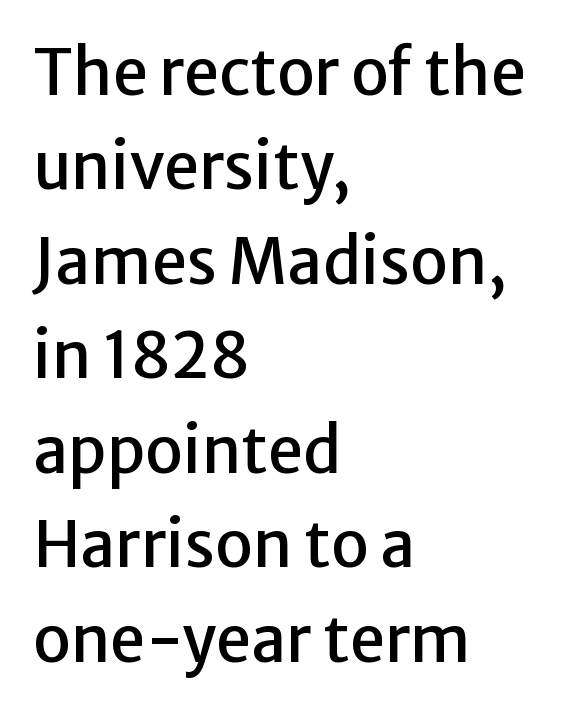
Q: Is the text italic (slanted)? A: No, it is upright.
Q: Is the typeface a serif or a sans-serif typeface? A: Sans-serif.
Q: Is the text underlined? A: No.
Q: How is the paragraph aligned? A: Left-aligned.
Q: Is the spacing between letters normal or unusually wide? A: Normal.
Q: Is the spacing between lines tight, normal or loose? A: Normal.
Q: Width (condensed, normal, or wide)? A: Normal.
Q: Stroke contrast? A: Low.
Q: x-height? A: Medium.
Q: Monospaced? A: No.
